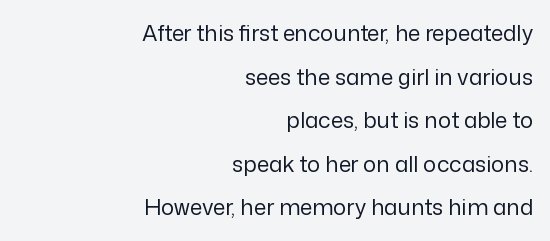
Line ends are locked; line starts wander. The tracking reads as untouched default to a designer's eye. The face looks like a standard text weight, possibly lighter. Style check: upright.
